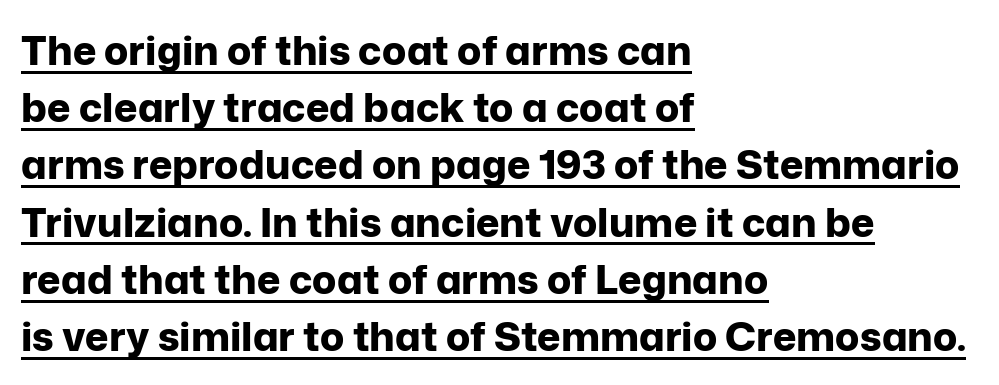
The image shows 40 px bold sans-serif type, upright; set left-aligned, normal line spacing (1.43x), normal letter spacing, underlined; low stroke contrast and a medium x-height.
